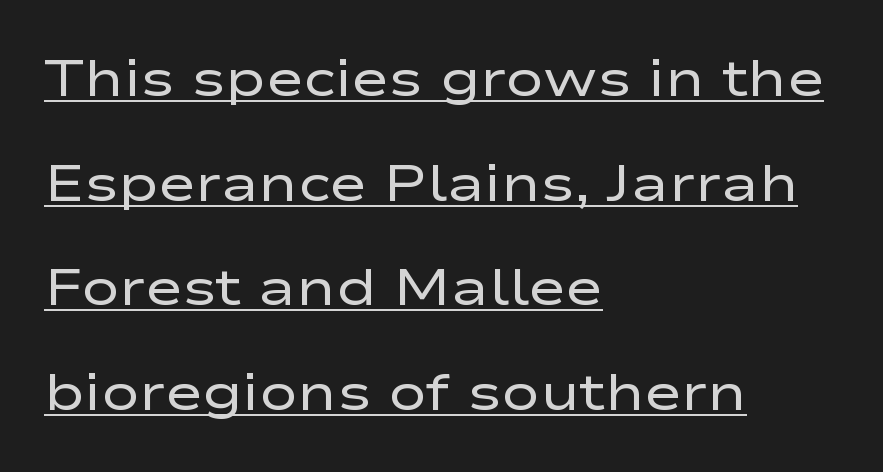
The image shows 51 px regular-weight, wide sans-serif type, upright; set left-aligned, loose line spacing (2.05x), normal letter spacing, underlined; low stroke contrast and a medium x-height.
